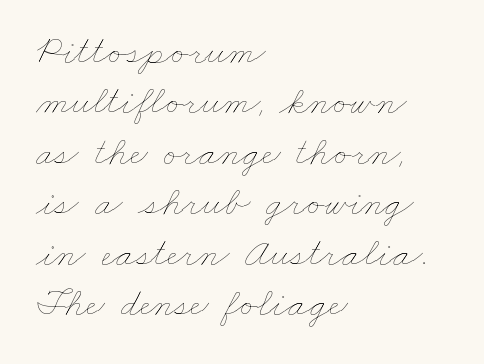
There is no visible air inserted between adjacent glyphs. The compositor pushed each line to the left boundary. Think of a printed novel: that variable character pitch is what you see here. The passage shown stacks its lines at a standard gap.
